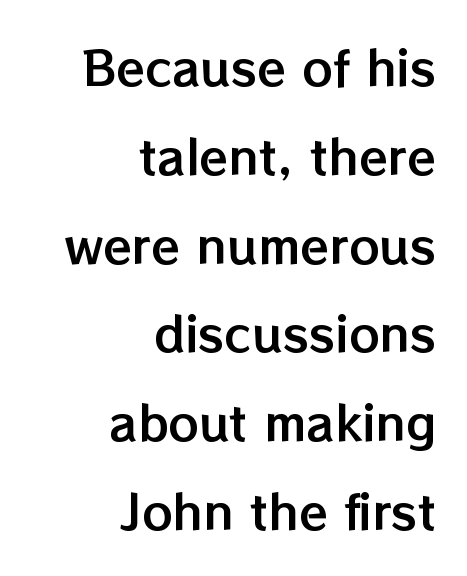
Line endings align vertically; line beginnings do not. Proportional: the letters do not fall into vertical columns. Every stem runs plumb, perpendicular to the baseline. Underline: absent. This sample uses plain, unmodified letter spacing.
